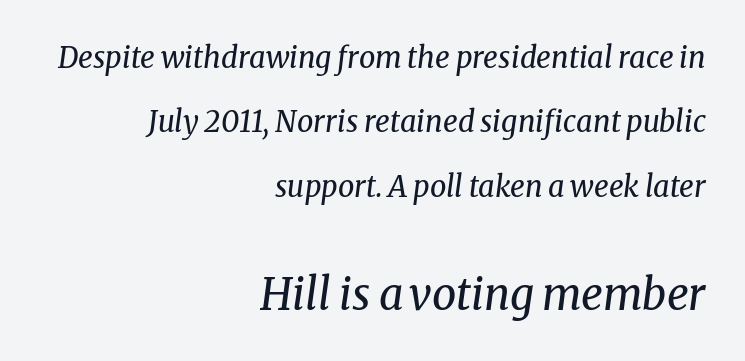
The image shows 43 px regular-weight serif type, italic (leaning right); set right-aligned, loose line spacing (2.22x), normal letter spacing, not underlined; the second (bottom) block is 1.48x larger; medium stroke contrast and a medium x-height.
